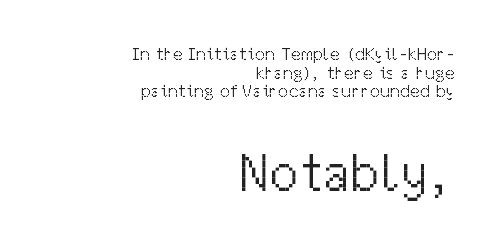
Q: Is the text bold? A: No.
Q: Is the text italic (slanted)? A: No, it is upright.
Q: Is the typeface a serif or a sans-serif typeface? A: Sans-serif.
Q: Is the text underlined? A: No.
Q: How is the paragraph aligned? A: Right-aligned.
Q: Is the spacing between letters normal or unusually wide? A: Normal.
Q: Is the spacing between lines tight, normal or loose? A: Tight.
Q: Which block of text is set in a larger size, the first (top) or the second (bottom)? A: The second (bottom) one.
Q: Width (condensed, normal, or wide)? A: Normal.
Q: Stroke contrast? A: Medium.
Q: x-height? A: Medium.
Q: Monospaced? A: No.
